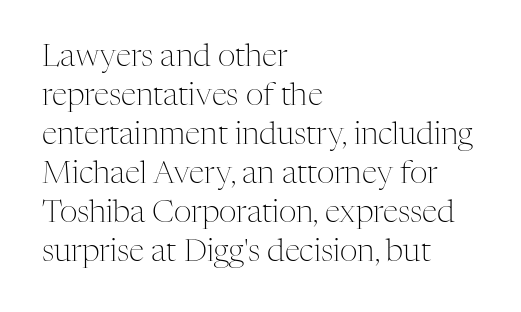
The image shows 31 px light serif type, upright; set left-aligned, normal line spacing (1.26x), normal letter spacing, not underlined; medium stroke contrast and a medium x-height.
